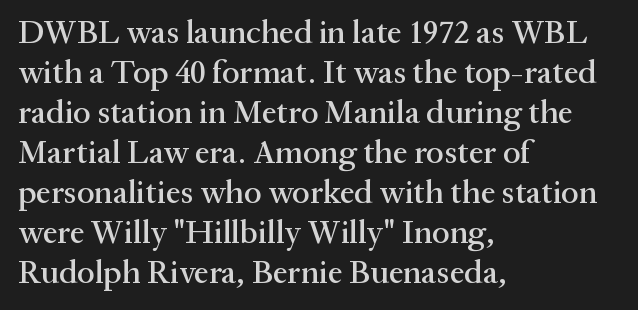
Is this a sans? No — the strokes have serifs. You could not count columns in this text — the font is proportionally spaced. This is roman type, the default non-slanted kind. Lines of text with bare space underneath. These lines stack with their left ends in a neat column. The line texture is even and compact thanks to regular tracking.
